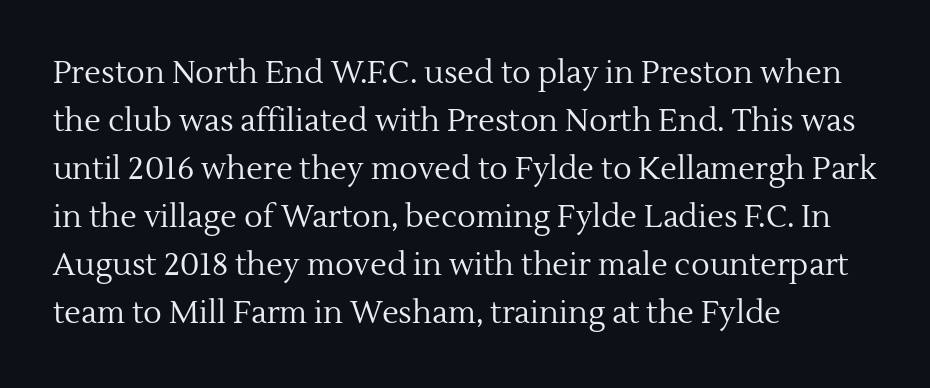
Spacing between characters is what you'd get straight out of the box. Look at the bottom of the vertical strokes: they flare into serifs here. No letter is thick-stroked: the sample isn't bold. Quick note: interline space is typical. Character widths vary here, with narrow letters taking less room than wide ones.
